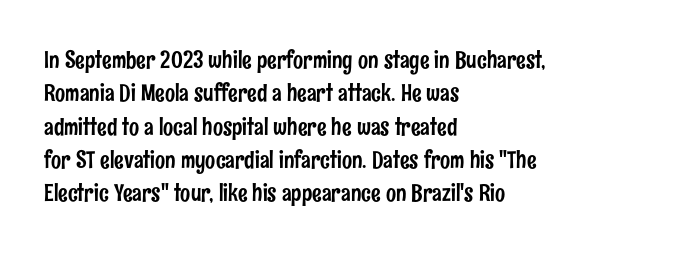
Style check: upright. Bare-footed words on every line. The passage shown has conventional tracking throughout. If you measured baseline to baseline, you'd find a middling distance. A student would call this left alignment; a typographer would say flush left, rag right.
